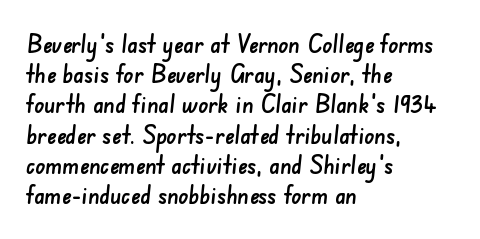
Q: Is the text underlined? A: No.
Q: How is the paragraph aligned? A: Left-aligned.
Q: Is the spacing between letters normal or unusually wide? A: Normal.
